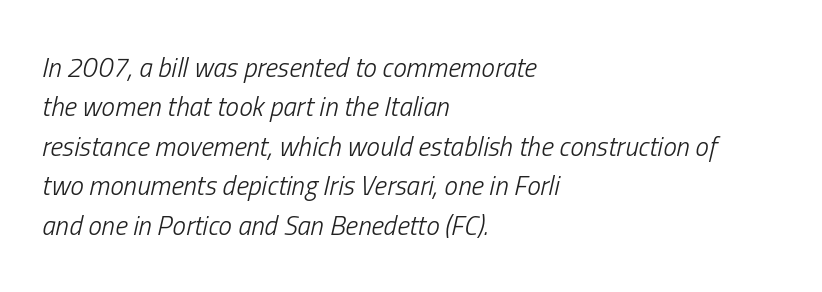
Q: Is the text bold? A: No.
Q: Is the text italic (slanted)? A: Yes, it leans right by about 13 degrees.
Q: Is the text underlined? A: No.
Q: How is the paragraph aligned? A: Left-aligned.
Q: Is the spacing between letters normal or unusually wide? A: Normal.
Q: Is the spacing between lines tight, normal or loose? A: Normal.
